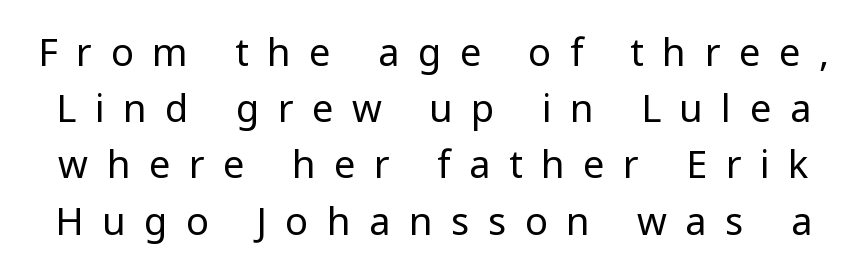
Upright lettering throughout. These glyphs show unthickened strokes, regular width or finer. Typographically, this falls in the sans-serif category. Here the designer chose a conventional face with non-uniform glyph widths.
